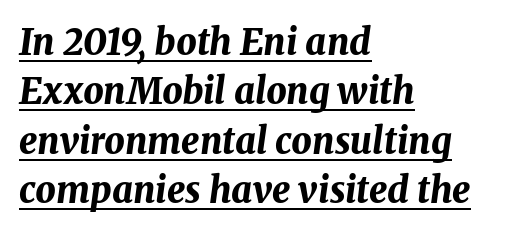
The type is set solid horizontally, with unmodified tracking. Italic: yes, the glyphs are oblique. Does the copy run flush right? No — it runs flush left. In designer terms, the underline attribute is active on this setting.
